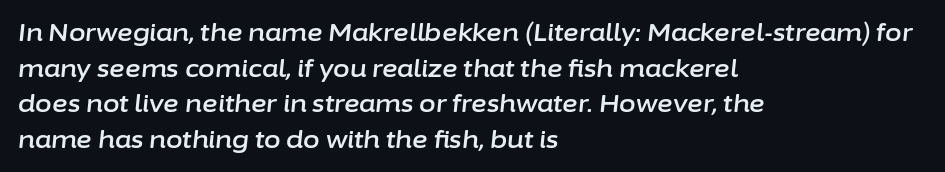
The letters are slanted; this is an italic face. Observe the ordinary spacing: letters are neighbours, not strangers. These lines sit exactly where default settings would place them. No word sits above an underline.
